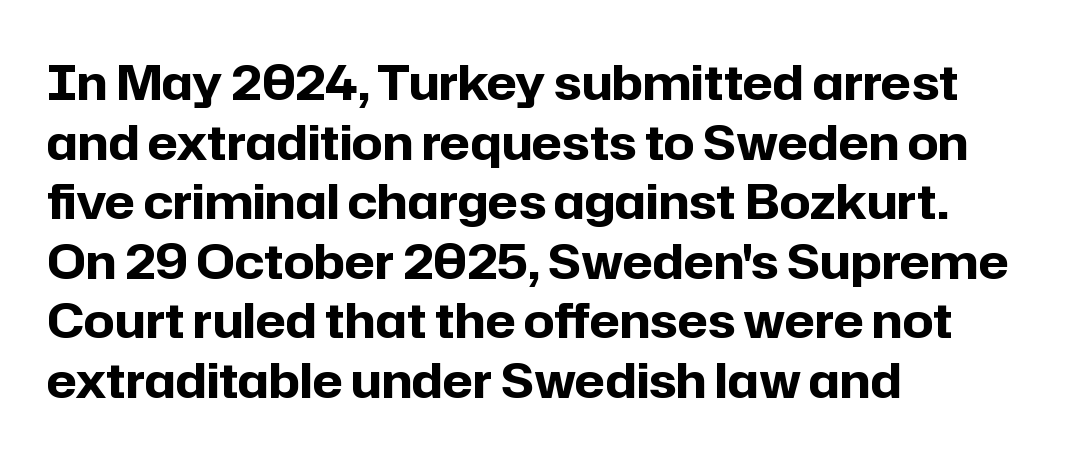
{"serif": "no", "italic": "no", "bold": "yes", "weight": "bold", "width": "normal", "stroke_contrast": "low", "x_height": "medium", "monospaced": "no", "underline": "no", "align": "left", "line_spacing_ratio": 1.24, "letter_spacing": "normal", "letter_spacing_em": 0.0, "glyph_px": 48}
